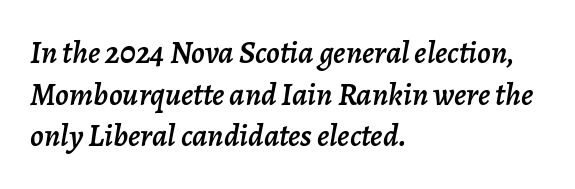
The line-height multiplier appears to be the usual default. Slant detected: the letters are inclined. Unmarked baselines from the first word to the last. This sample has the flowing, uneven cadence of proportional lettering. How are the letters spaced? Ordinarily, with no added tracking. This rendering uses left alignment, leaving the right contour irregular.
